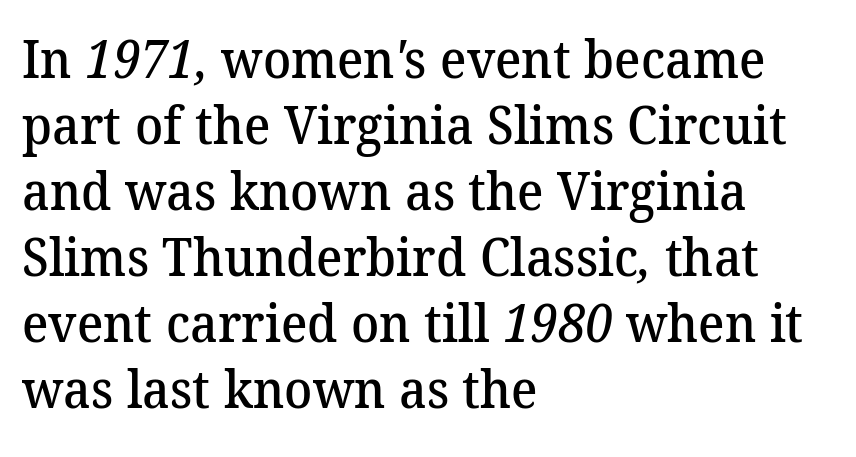
The image shows 52 px semibold serif type; set left-aligned, normal line spacing (1.27x), normal letter spacing, not underlined; medium stroke contrast and a medium x-height.
